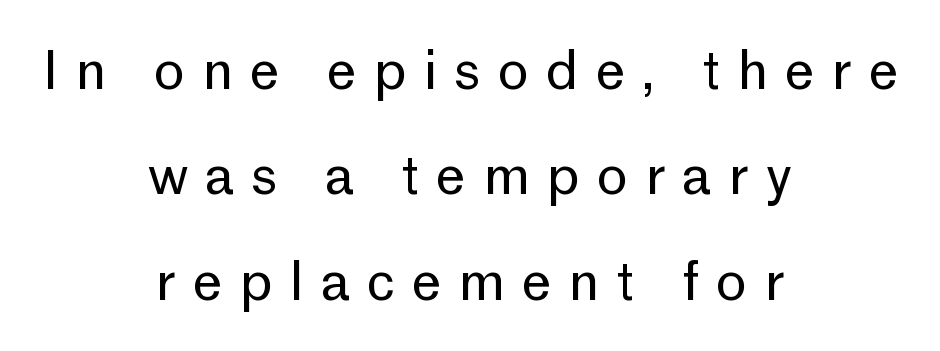
{"serif": "no", "italic": "no", "bold": "no", "weight": "regular", "width": "normal", "stroke_contrast": "low", "x_height": "medium", "monospaced": "no", "underline": "no", "align": "center", "line_spacing": "loose", "line_spacing_ratio": 1.99, "letter_spacing": "wide", "letter_spacing_em": 0.32, "glyph_px": 53}
